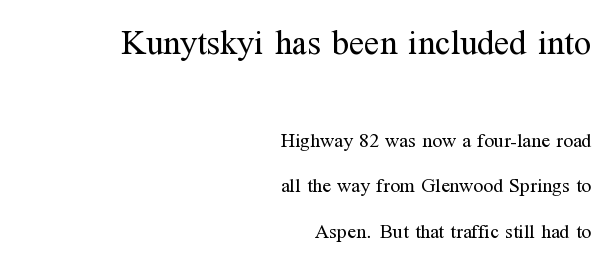
The image shows 35 px regular-weight serif type, upright; set right-aligned, loose line spacing (2.28x), normal letter spacing, not underlined; the first (top) block is 1.75x larger; medium stroke contrast and a medium x-height.
